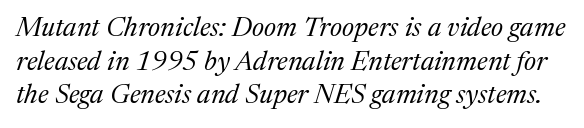
The image shows 27 px text type, italic (leaning right); set normal line spacing (1.25x), normal letter spacing, not underlined.
